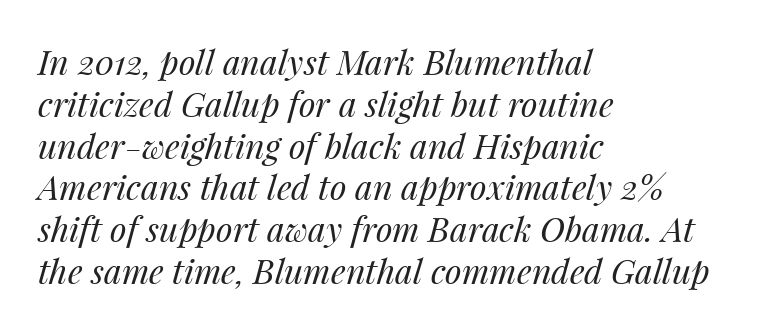
The image shows 34 px regular-weight type, italic (leaning right); set left-aligned, line spacing 1.23x, normal letter spacing, not underlined; medium stroke contrast and a medium x-height.
